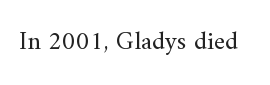
{"italic": "no", "bold": "no", "underline": "no", "letter_spacing": "normal", "letter_spacing_em": 0.0, "glyph_px": 26}
